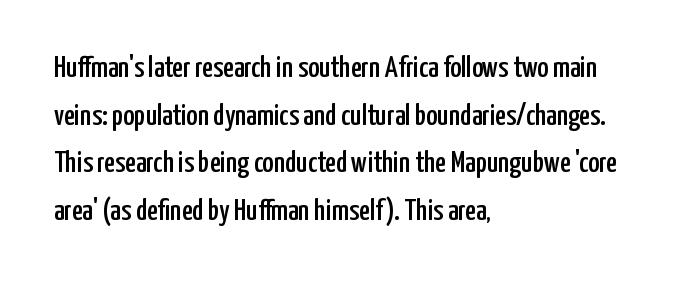
Q: Is the text italic (slanted)? A: No, it is upright.
Q: Is the typeface a serif or a sans-serif typeface? A: Sans-serif.
Q: Is the text underlined? A: No.
Q: How is the paragraph aligned? A: Left-aligned.
Q: Is the spacing between letters normal or unusually wide? A: Normal.
Q: Is the spacing between lines tight, normal or loose? A: Normal.
Q: Width (condensed, normal, or wide)? A: Condensed.
Q: Stroke contrast? A: Low.
Q: x-height? A: Medium.
Q: Monospaced? A: No.
